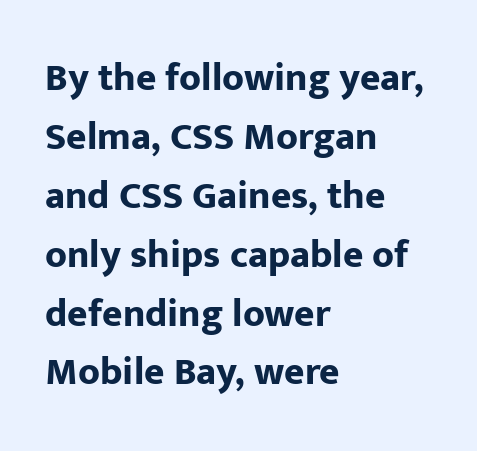
Vertical strokes here are truly vertical. Words float on clear page, feet unadorned. A typesetter would call this proportional, since set widths differ per character. Successive baselines arrive at the customary interval.
